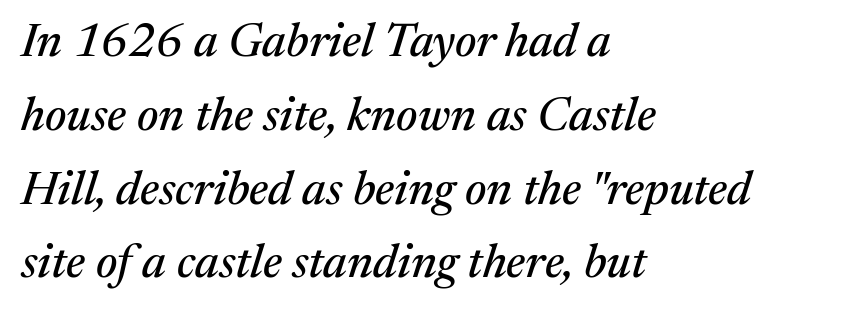
{"serif": "yes", "italic": "yes", "lean": "right", "slant_degrees": 17, "width": "normal", "stroke_contrast": "medium", "x_height": "medium", "monospaced": "no", "underline": "no", "align": "left", "line_spacing": "normal", "line_spacing_ratio": 1.57, "letter_spacing": "normal", "letter_spacing_em": 0.0, "glyph_px": 47}
